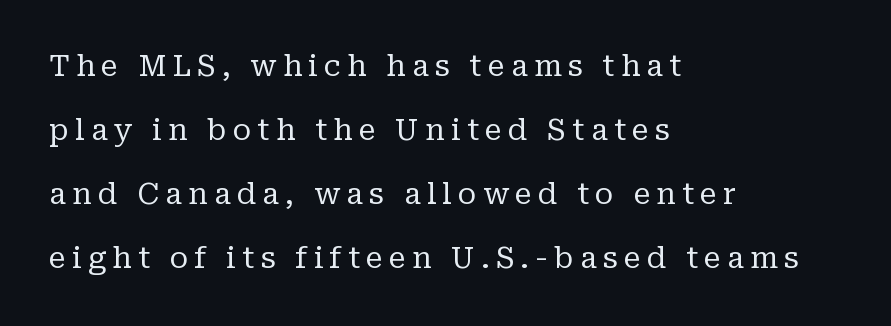
{"serif": "yes", "italic": "no", "bold": "no", "weight": "regular", "width": "normal", "stroke_contrast": "low", "x_height": "medium", "monospaced": "no", "underline": "no", "align": "left", "line_spacing": "loose", "line_spacing_ratio": 2.21, "letter_spacing": "wide", "letter_spacing_em": 0.21, "glyph_px": 29}
